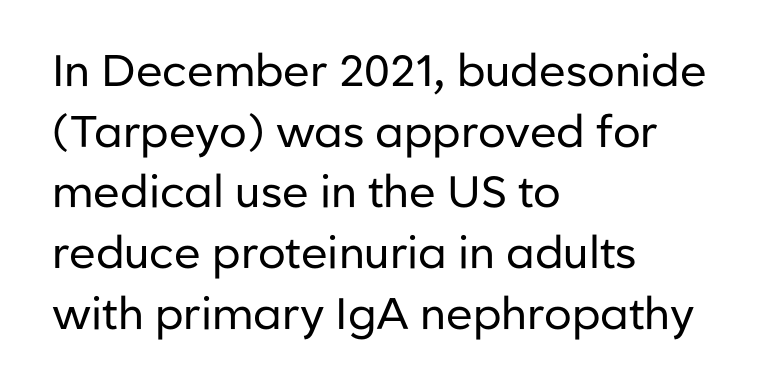
{"serif": "no", "italic": "no", "bold": "no", "weight": "regular", "width": "normal", "stroke_contrast": "low", "x_height": "medium", "monospaced": "no", "underline": "no", "align": "left", "line_spacing": "normal", "line_spacing_ratio": 1.38, "letter_spacing": "normal", "letter_spacing_em": 0.0, "glyph_px": 44}
